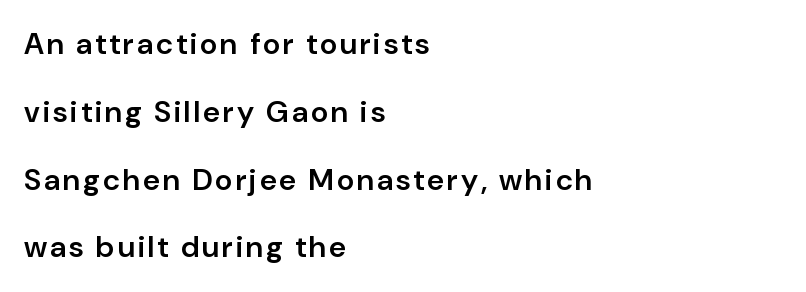
Q: Is the text bold? A: Semi-bold.
Q: Is the text italic (slanted)? A: No, it is upright.
Q: Is the typeface a serif or a sans-serif typeface? A: Sans-serif.
Q: Is the text underlined? A: No.
Q: How is the paragraph aligned? A: Left-aligned.
Q: Is the spacing between lines tight, normal or loose? A: Loose.
Q: Width (condensed, normal, or wide)? A: Normal.
Q: Stroke contrast? A: Low.
Q: x-height? A: Medium.
Q: Monospaced? A: No.
